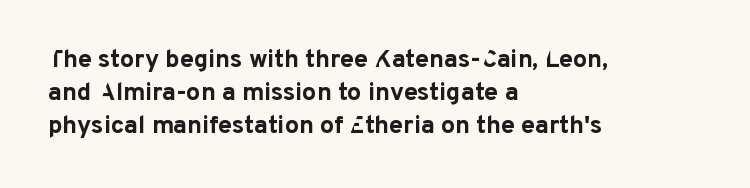
The image shows 25 px bold type, upright; set left-aligned, normal line spacing (1.32x), normal letter spacing, not underlined.
